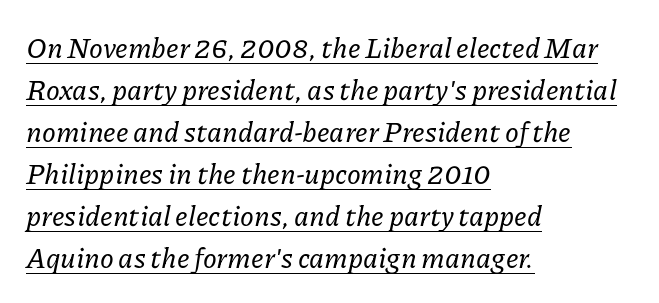
{"serif": "yes", "italic": "yes", "lean": "right", "slant_degrees": 11, "width": "normal", "stroke_contrast": "low", "x_height": "medium", "monospaced": "no", "underline": "yes", "align": "left", "line_spacing": "normal", "line_spacing_ratio": 1.5, "letter_spacing": "normal", "letter_spacing_em": 0.0, "glyph_px": 28}
